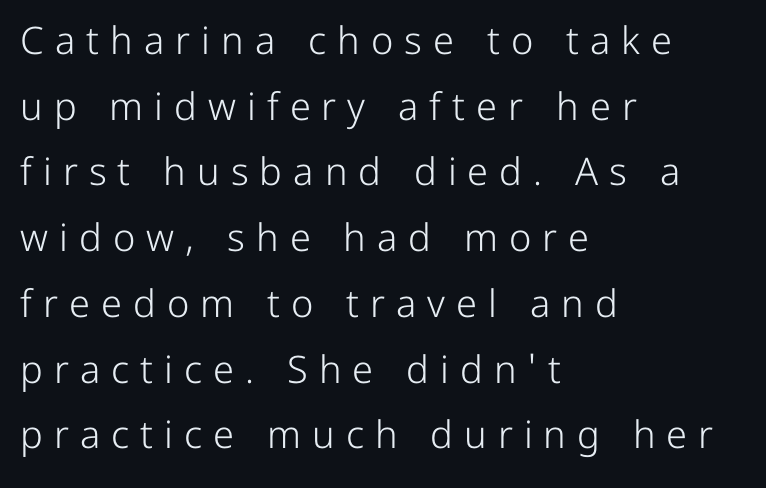
The glyphs are unaccompanied by any horizontal stroke below them. You could not count columns in this text — the font is proportionally spaced. This is roman type, the default non-slanted kind. Each line starts at the same left margin while the right side varies. The letters are spread apart with noticeably loose tracking.
